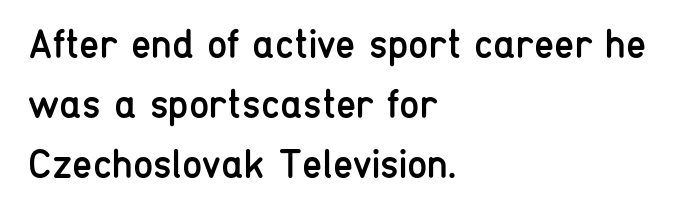
{"serif": "no", "italic": "no", "bold": "no", "weight": "regular", "width": "condensed", "stroke_contrast": "low", "x_height": "medium", "monospaced": "no", "underline": "no", "align": "left", "line_spacing": "normal", "line_spacing_ratio": 1.46, "letter_spacing": "normal", "letter_spacing_em": 0.0, "glyph_px": 41}
